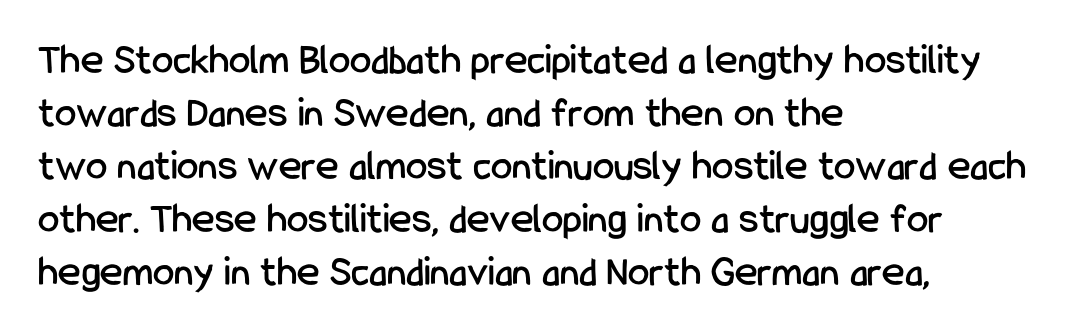
{"serif": "no", "italic": "no", "width": "condensed", "stroke_contrast": "low", "x_height": "medium", "monospaced": "no", "underline": "no", "align": "left", "line_spacing_ratio": 1.23, "letter_spacing": "normal", "letter_spacing_em": 0.0, "glyph_px": 43}
